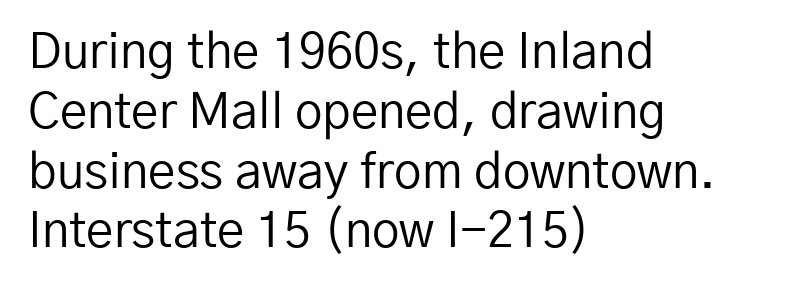
No chunkiness to these letters — they're not bold. Has an underline been added? It has not. Italic? Not at all — the glyphs are vertical. Honestly, the letter spacing is just normal — you wouldn't notice it. This rendering uses left alignment, leaving the right contour irregular. Check where the strokes stop: nothing finishes them off — pure sans.
